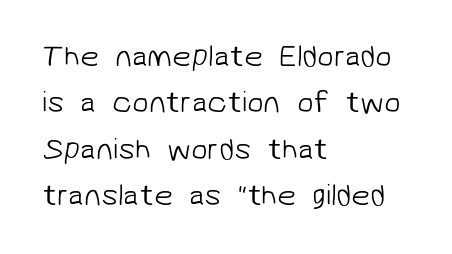
Q: Is the text bold? A: No.
Q: Is the typeface a serif or a sans-serif typeface? A: Sans-serif.
Q: Is the text underlined? A: No.
Q: How is the paragraph aligned? A: Left-aligned.
Q: Is the spacing between letters normal or unusually wide? A: Normal.
Q: Is the spacing between lines tight, normal or loose? A: Normal.
Q: Width (condensed, normal, or wide)? A: Normal.
Q: Stroke contrast? A: Low.
Q: x-height? A: Medium.
Q: Monospaced? A: No.
